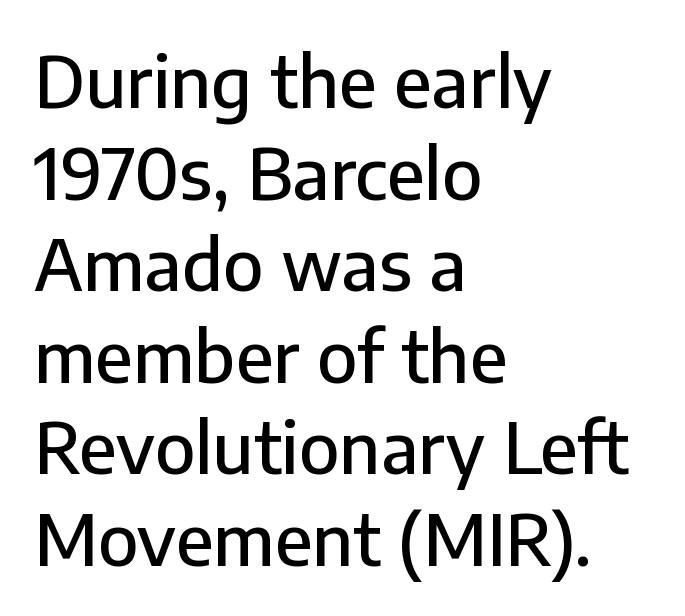
Q: Is the text italic (slanted)? A: No, it is upright.
Q: Is the typeface a serif or a sans-serif typeface? A: Sans-serif.
Q: Is the text underlined? A: No.
Q: How is the paragraph aligned? A: Left-aligned.
Q: Is the spacing between letters normal or unusually wide? A: Normal.
Q: Is the spacing between lines tight, normal or loose? A: Normal.
Q: Width (condensed, normal, or wide)? A: Normal.
Q: Stroke contrast? A: Low.
Q: x-height? A: Medium.
Q: Monospaced? A: No.
